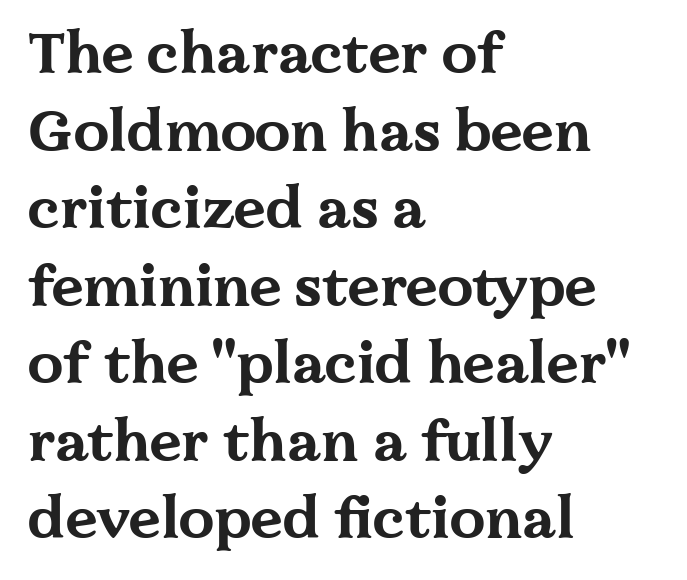
Q: Is the text bold? A: Yes.
Q: Is the text italic (slanted)? A: No, it is upright.
Q: Is the typeface a serif or a sans-serif typeface? A: Serif.
Q: Is the text underlined? A: No.
Q: How is the paragraph aligned? A: Left-aligned.
Q: Is the spacing between letters normal or unusually wide? A: Normal.
Q: Is the spacing between lines tight, normal or loose? A: Normal.
Q: Width (condensed, normal, or wide)? A: Wide.
Q: Stroke contrast? A: Medium.
Q: x-height? A: Medium.
Q: Monospaced? A: No.
